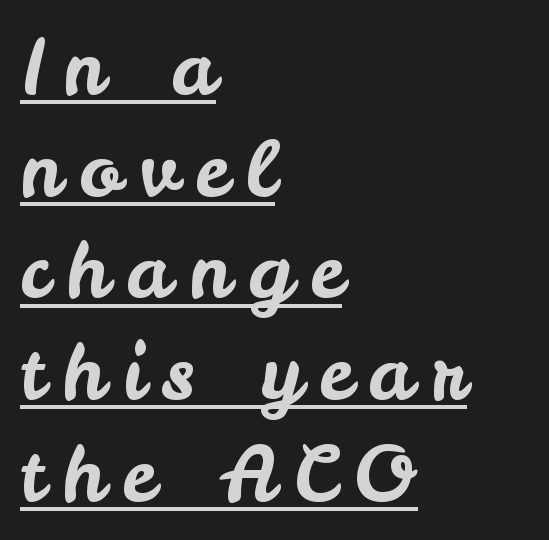
Q: Is the text italic (slanted)? A: Yes.
Q: Is the typeface a serif or a sans-serif typeface? A: Sans-serif.
Q: Is the text underlined? A: Yes.
Q: How is the paragraph aligned? A: Left-aligned.
Q: Is the spacing between letters normal or unusually wide? A: Unusually wide.
Q: Is the spacing between lines tight, normal or loose? A: Normal.
Q: Width (condensed, normal, or wide)? A: Normal.
Q: Stroke contrast? A: Low.
Q: x-height? A: Small.
Q: Monospaced? A: No.
